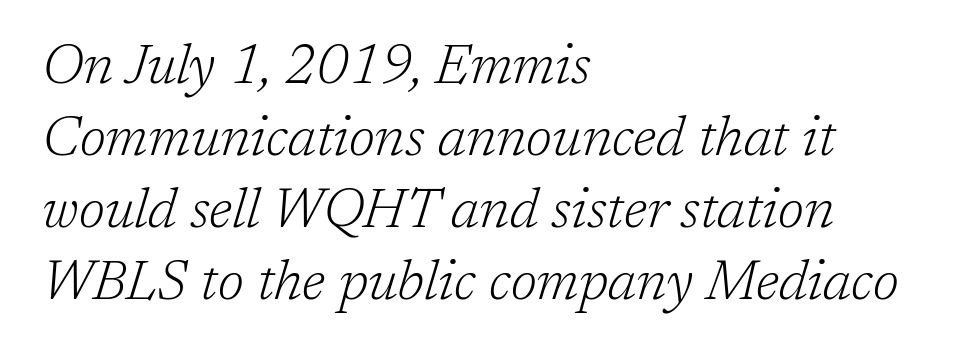
{"serif": "yes", "italic": "yes", "lean": "right", "slant_degrees": 17, "bold": "no", "weight": "light", "width": "normal", "stroke_contrast": "low", "x_height": "medium", "monospaced": "no", "underline": "no", "align": "left", "line_spacing": "normal", "line_spacing_ratio": 1.31, "letter_spacing": "normal", "letter_spacing_em": 0.0, "glyph_px": 55}
